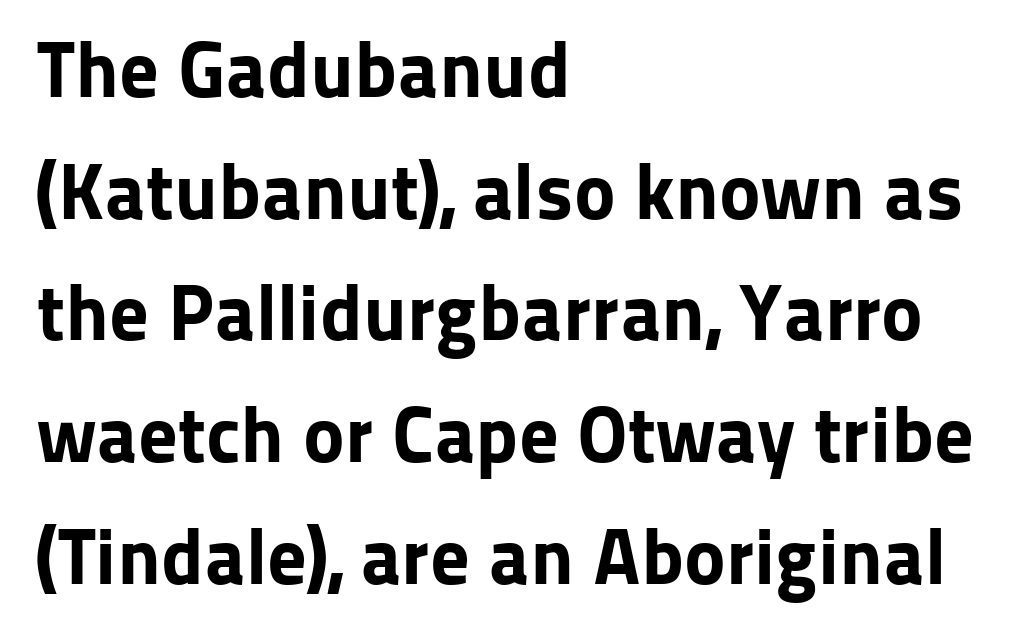
The image shows 79 px bold sans-serif type, upright; set left-aligned, normal line spacing (1.54x), normal letter spacing, not underlined; low stroke contrast and a medium x-height.
